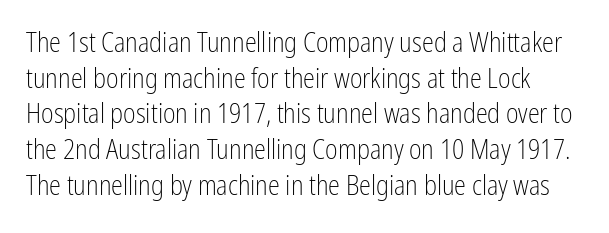
Only glyphs here, with clear space below each row. Does extra space separate the letters? No, they use regular spacing. Style check: upright. This sample keeps an unexceptional amount of space between lines. No extra ink here — the face is not bold.
